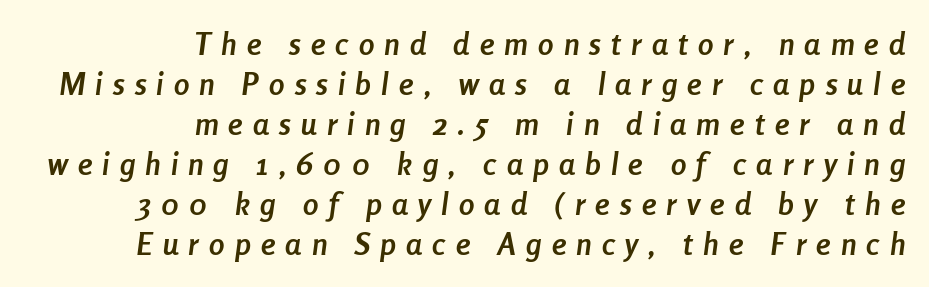
A typesetter would call this heavily tracked-out type. Every row of glyphs terminates at an identical x-position on the right. The specimen reads as italic at a glance. A full-strength bold gives these letters their thick strokes.
